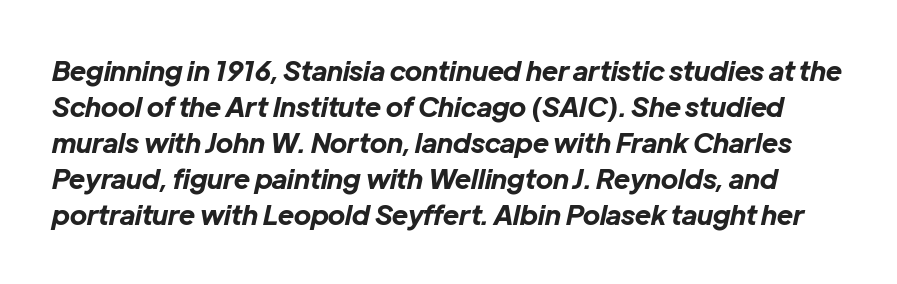
{"italic": "yes", "lean": "right", "slant_degrees": 12, "bold": "yes", "underline": "no", "line_spacing": "normal", "line_spacing_ratio": 1.33, "letter_spacing": "normal", "letter_spacing_em": 0.0, "glyph_px": 27}
